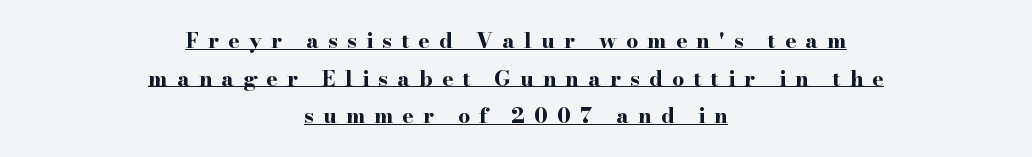
Q: Is the text bold? A: Yes.
Q: Is the text italic (slanted)? A: No, it is upright.
Q: Is the text underlined? A: Yes.
Q: How is the paragraph aligned? A: Centered.
Q: Is the spacing between letters normal or unusually wide? A: Unusually wide.
